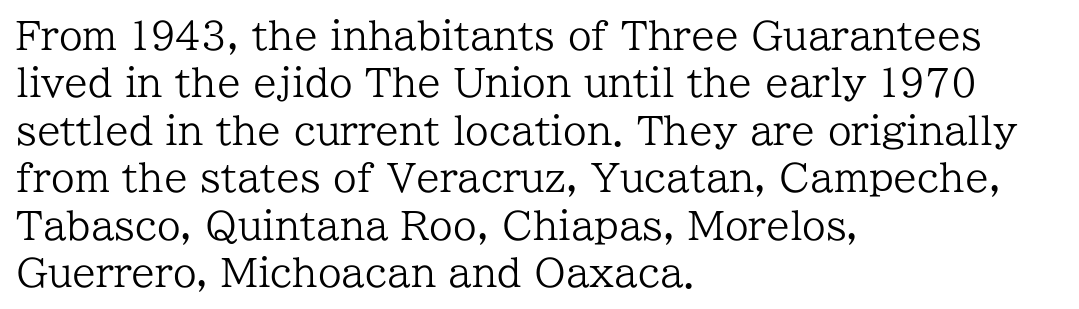
{"serif": "yes", "italic": "no", "bold": "no", "weight": "regular", "width": "normal", "stroke_contrast": "low", "x_height": "medium", "monospaced": "no", "underline": "no", "align": "left", "line_spacing": "normal", "line_spacing_ratio": 1.25, "letter_spacing": "normal", "letter_spacing_em": 0.0, "glyph_px": 38}
